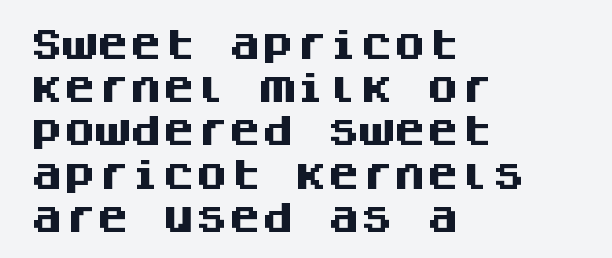
{"serif": "no", "italic": "no", "bold": "yes", "weight": "heavy", "width": "normal", "stroke_contrast": "medium", "x_height": "large", "monospaced": "yes", "underline": "no", "align": "left", "line_spacing": "normal", "line_spacing_ratio": 1.31, "letter_spacing": "normal", "letter_spacing_em": 0.0, "glyph_px": 33}
